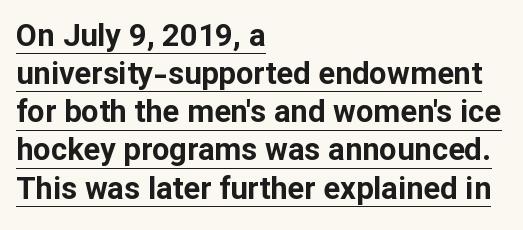
The letters stand straight up with perfectly vertical stems. Emphasis by weight is at full strength: bold. Short note: letters normally spaced. The letters advance in unequal steps, a hallmark of proportional type.
